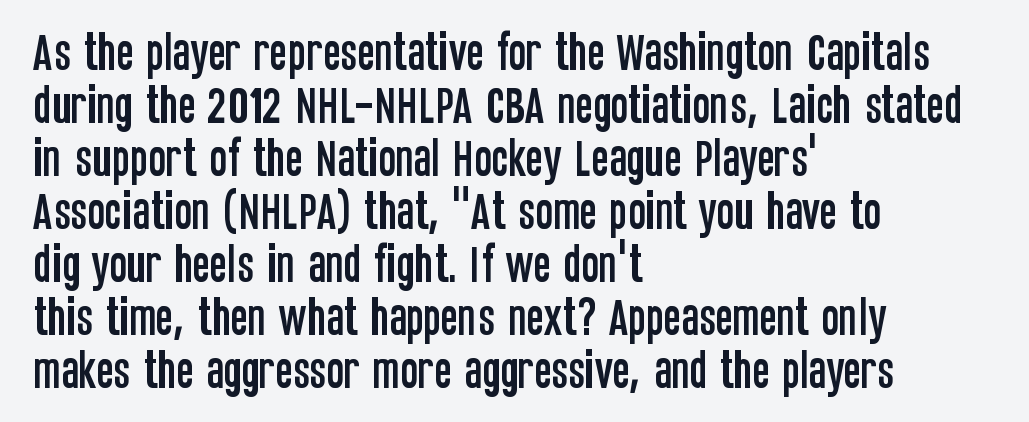
{"serif": "no", "italic": "no", "width": "condensed", "stroke_contrast": "low", "x_height": "large", "monospaced": "no", "underline": "no", "align": "left", "line_spacing": "normal", "line_spacing_ratio": 1.26, "letter_spacing": "normal", "letter_spacing_em": 0.0, "glyph_px": 42}
